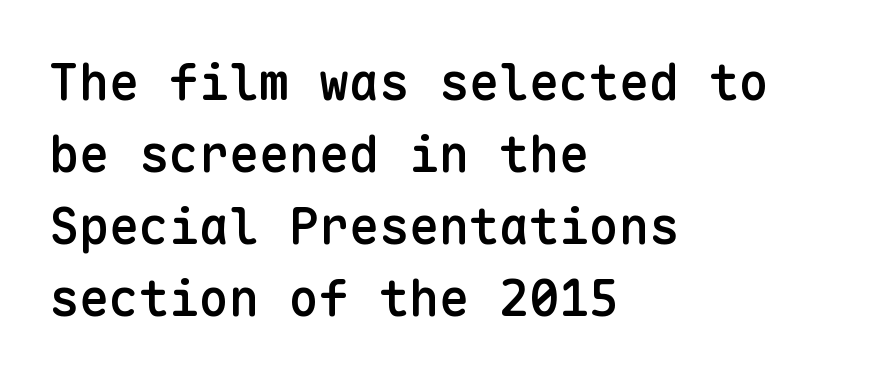
{"serif": "no", "italic": "no", "bold": "semi", "weight": "semibold", "width": "normal", "stroke_contrast": "low", "x_height": "medium", "monospaced": "yes", "underline": "no", "align": "left", "line_spacing": "normal", "line_spacing_ratio": 1.44, "letter_spacing": "normal", "letter_spacing_em": 0.0, "glyph_px": 50}
